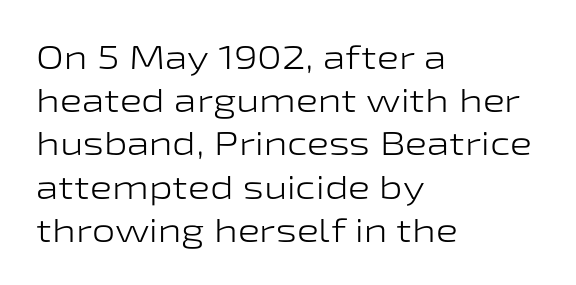
The image shows 33 px light, wide sans-serif type, upright; set left-aligned, normal line spacing (1.31x), normal letter spacing, not underlined; low stroke contrast and a medium x-height.
